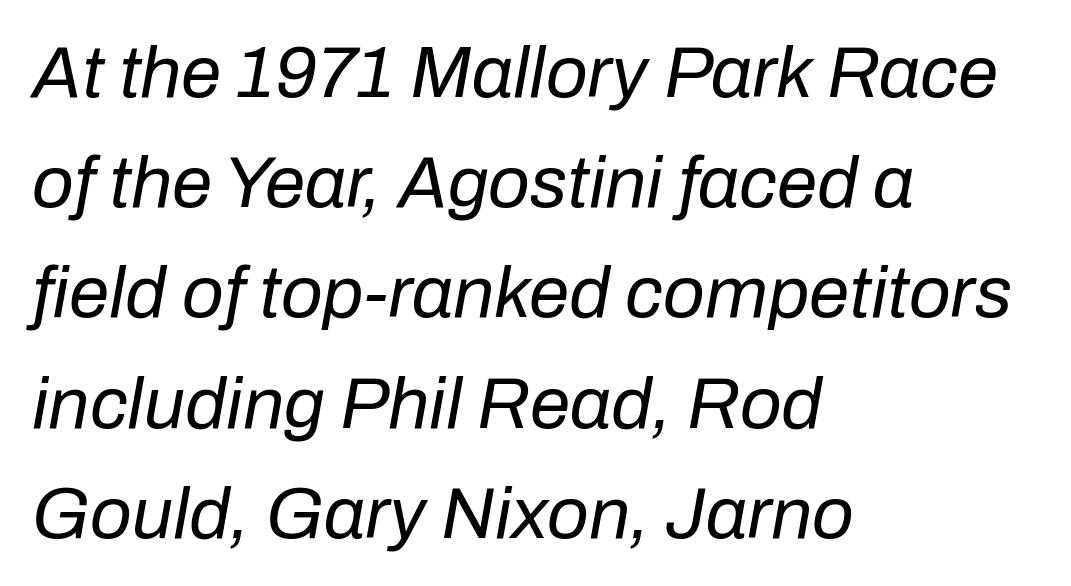
Q: Is the text bold? A: No.
Q: Is the text italic (slanted)? A: Yes, it leans right by about 10 degrees.
Q: Is the text underlined? A: No.
Q: How is the paragraph aligned? A: Left-aligned.
Q: Is the spacing between letters normal or unusually wide? A: Normal.
Q: Is the spacing between lines tight, normal or loose? A: Normal.
Q: Width (condensed, normal, or wide)? A: Normal.
Q: Stroke contrast? A: Low.
Q: x-height? A: Medium.
Q: Monospaced? A: No.
